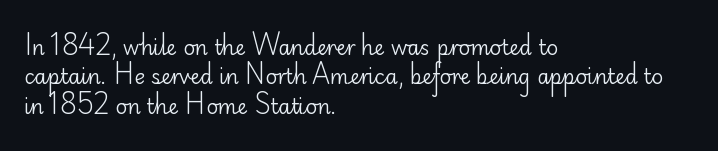
Look at the tracking — it's just the regular setting, nothing added. This sample keeps an unexceptional amount of space between lines. A typesetter would mark this as roman, not italic. Each row of text sits above clean, open space. Ink coverage per letter is moderate at most. This rendering uses left alignment, leaving the right contour irregular.
